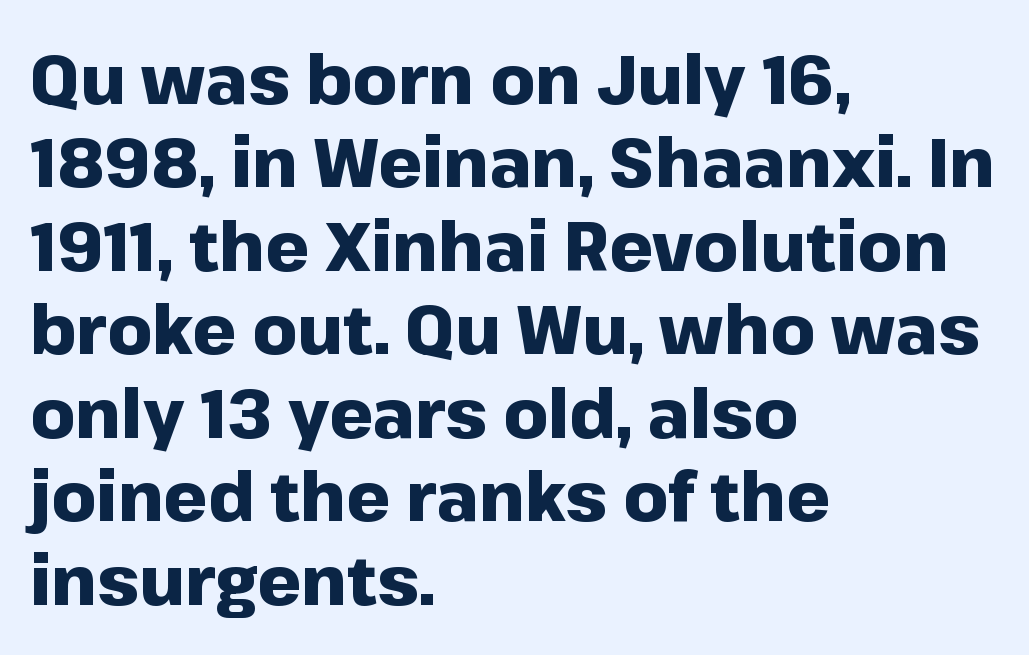
Grotesque or geometric, the face here clearly has no serifs. A classic flush-left, rag-right setting is used for this passage. Here the designer chose a conventional face with non-uniform glyph widths. Compared with typical body copy, the letter spacing here is the same. This is roman type, the default non-slanted kind.
